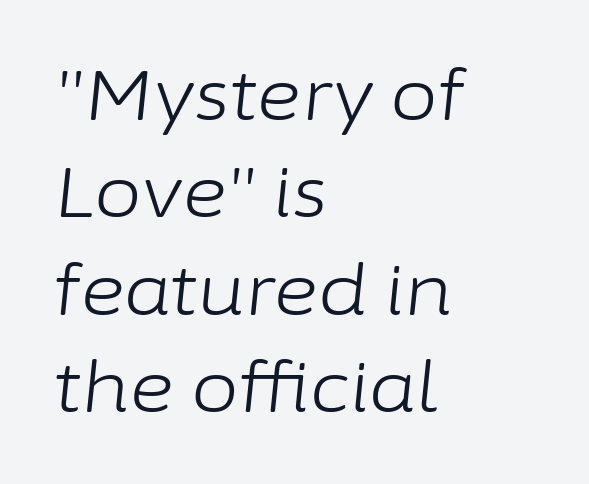
Q: Is the text bold? A: No.
Q: Is the text italic (slanted)? A: Yes, it leans right by about 6 degrees.
Q: Is the text underlined? A: No.
Q: How is the paragraph aligned? A: Left-aligned.
Q: Is the spacing between letters normal or unusually wide? A: Normal.
Q: Is the spacing between lines tight, normal or loose? A: Normal.
Q: Width (condensed, normal, or wide)? A: Normal.
Q: Stroke contrast? A: Low.
Q: x-height? A: Medium.
Q: Monospaced? A: No.
